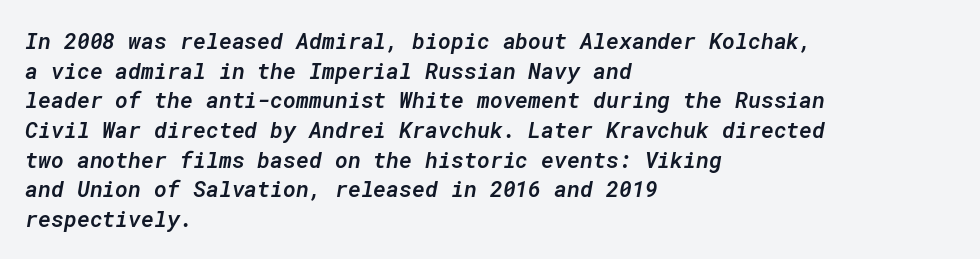
The area under the type is left untouched. Each glyph is drawn with semibold strokes, heavier than normal yet not fully bold. Observe the ordinary spacing: letters are neighbours, not strangers. Leftover space on each line is placed entirely after the last word. This sample uses an oblique cut, with every glyph tilted off the vertical. This block has exactly the height ordinary leading produces.
